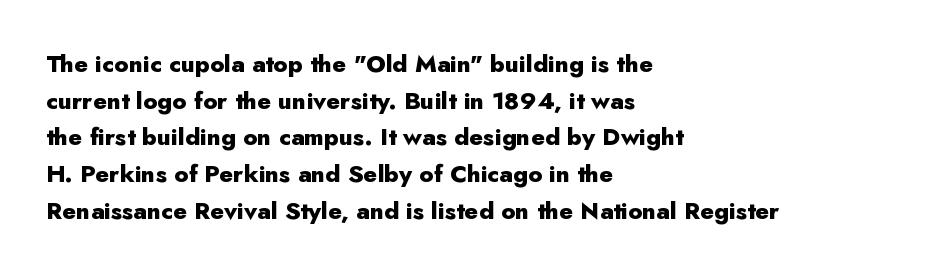
Q: Is the text bold? A: Yes.
Q: Is the text italic (slanted)? A: No, it is upright.
Q: Is the text underlined? A: No.
Q: How is the paragraph aligned? A: Left-aligned.
Q: Is the spacing between letters normal or unusually wide? A: Normal.
Q: Is the spacing between lines tight, normal or loose? A: Normal.
